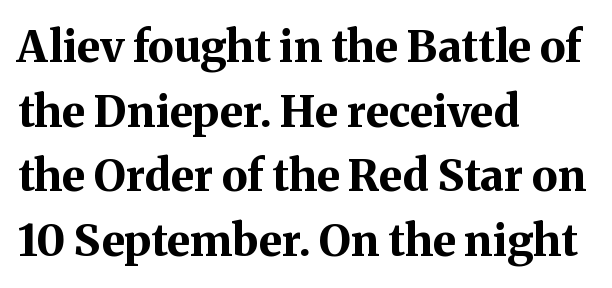
{"serif": "yes", "italic": "no", "bold": "yes", "weight": "bold", "width": "normal", "stroke_contrast": "medium", "x_height": "medium", "monospaced": "no", "underline": "no", "align": "left", "line_spacing": "normal", "line_spacing_ratio": 1.47, "letter_spacing": "normal", "letter_spacing_em": 0.0, "glyph_px": 44}
